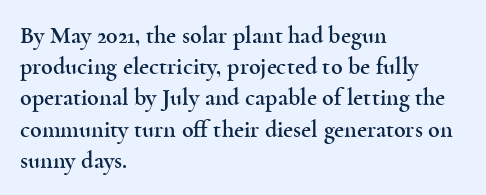
The image shows 24 px text type, upright; set left-aligned, normal line spacing (1.3x), normal letter spacing, not underlined.
